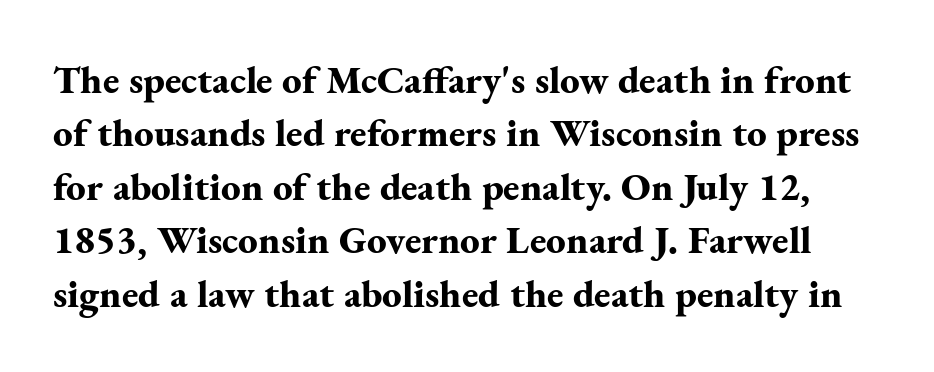
{"serif": "yes", "italic": "no", "bold": "yes", "weight": "bold", "width": "normal", "stroke_contrast": "medium", "x_height": "small", "monospaced": "no", "underline": "no", "line_spacing": "normal", "line_spacing_ratio": 1.37, "letter_spacing": "normal", "letter_spacing_em": 0.0, "glyph_px": 39}
